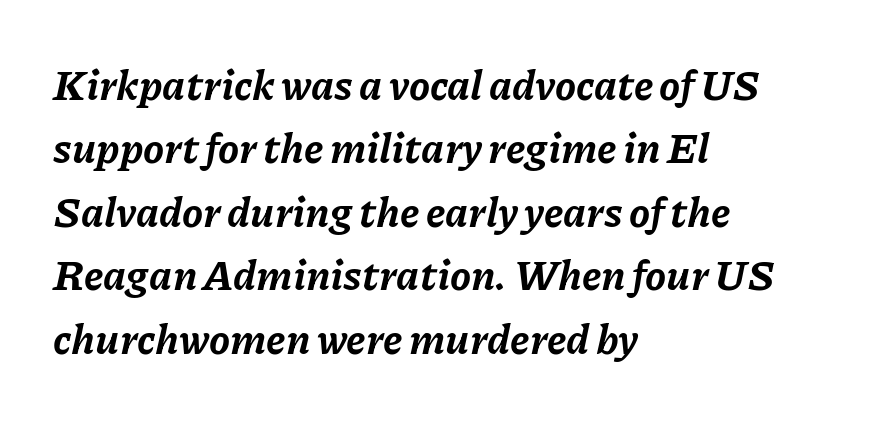
The lines are quadded left. The rendering uses a bold face; every stroke is thick and dark. Do the characters align in a grid? No, the font is proportional. Observe the lean: these are italic letterforms. Nobody touched the tracking dial on this one. The gap between lines stays unmarked.
